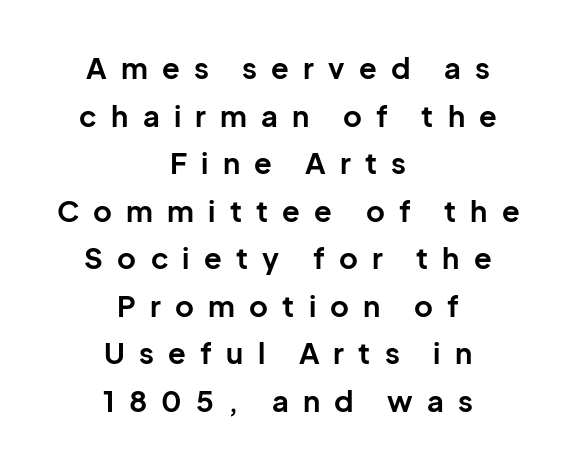
The image shows 29 px bold sans-serif type, upright; set centered, normal line spacing (1.64x), unusually wide letter spacing (+0.49 em), not underlined; low stroke contrast and a medium x-height.
